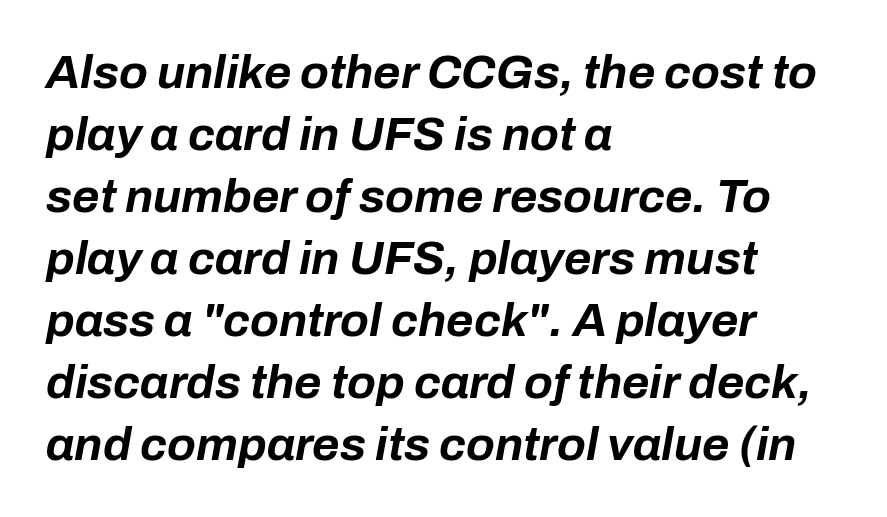
{"italic": "yes", "lean": "right", "slant_degrees": 10, "bold": "yes", "weight": "bold", "width": "normal", "stroke_contrast": "low", "x_height": "medium", "monospaced": "no", "underline": "no", "align": "left", "line_spacing": "normal", "line_spacing_ratio": 1.32, "letter_spacing": "normal", "letter_spacing_em": 0.0, "glyph_px": 47}
